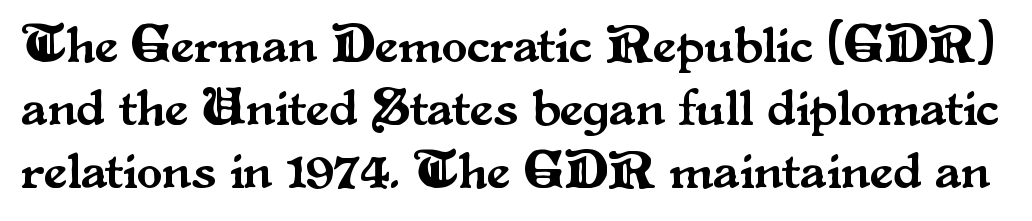
Only glyphs here, with clear space below each row. Yep, those are serifs on the letters. The letterforms sit shoulder to shoulder at normal distance. The passage shown is typed in a proportional face where columns would drift. These lines were composed using upright roman letters.
